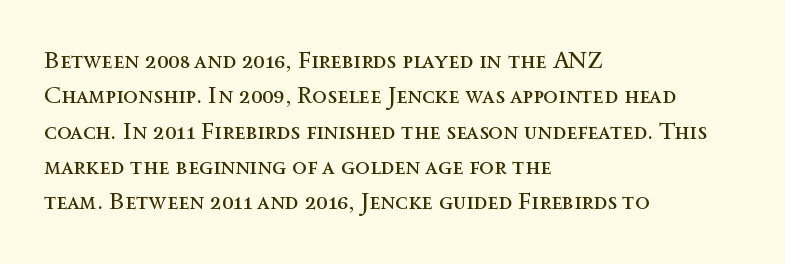
The image shows 24 px text type, upright; set left-aligned, normal line spacing (1.47x), normal letter spacing, not underlined.
